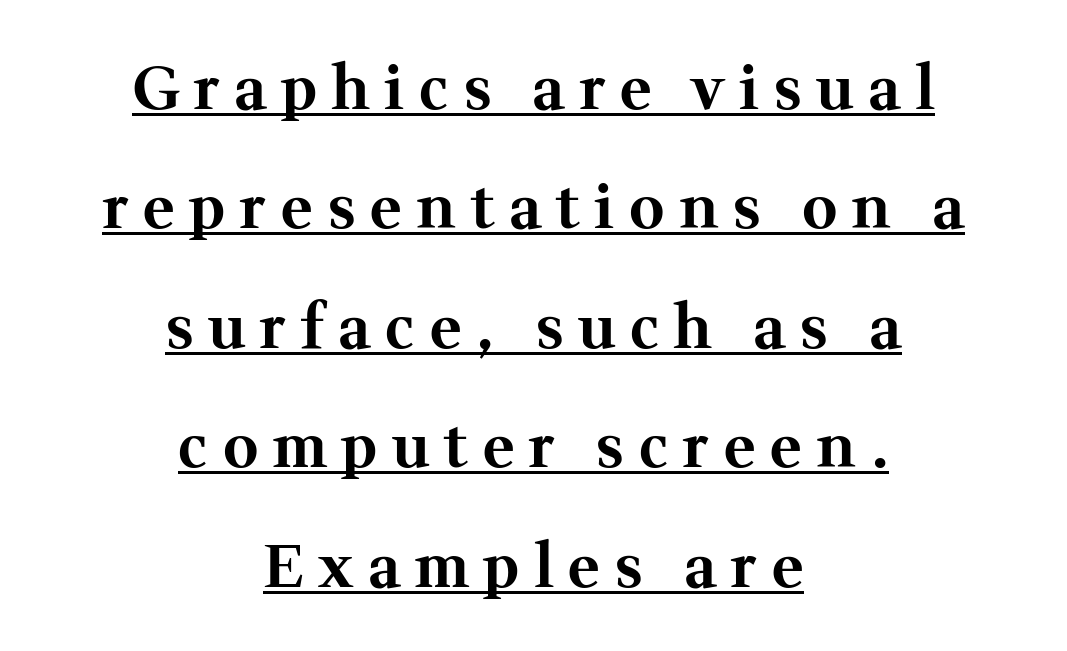
{"serif": "yes", "italic": "no", "bold": "yes", "weight": "bold", "width": "normal", "stroke_contrast": "medium", "x_height": "medium", "monospaced": "no", "underline": "yes", "align": "center", "line_spacing": "loose", "line_spacing_ratio": 1.99, "letter_spacing": "wide", "letter_spacing_em": 0.25, "glyph_px": 60}
